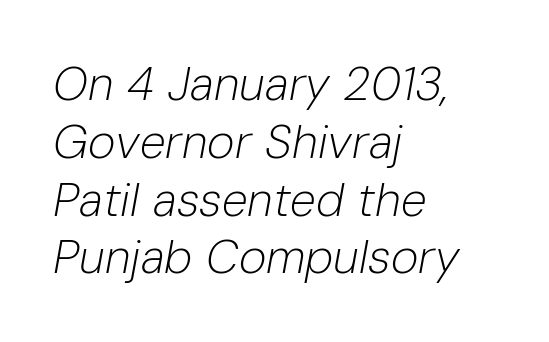
Q: Is the text bold? A: No.
Q: Is the text italic (slanted)? A: Yes, it leans right by about 10 degrees.
Q: Is the text underlined? A: No.
Q: How is the paragraph aligned? A: Left-aligned.
Q: Is the spacing between letters normal or unusually wide? A: Normal.
Q: Width (condensed, normal, or wide)? A: Normal.
Q: Stroke contrast? A: Low.
Q: x-height? A: Medium.
Q: Monospaced? A: No.
